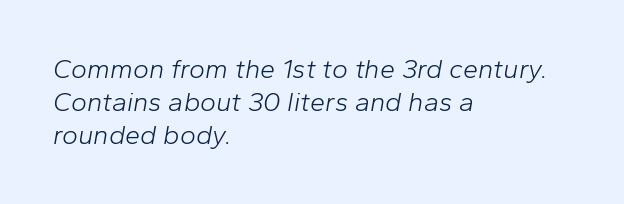
{"italic": "yes", "lean": "right", "slant_degrees": 10, "bold": "no", "underline": "no", "align": "left", "line_spacing_ratio": 1.22, "letter_spacing": "normal", "letter_spacing_em": 0.0, "glyph_px": 27}
